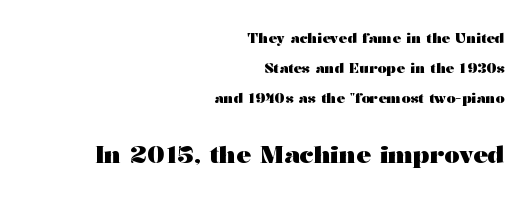
The face used here has the dense, thick strokes of a bold. Every stem runs plumb, perpendicular to the baseline. The letterforms sit shoulder to shoulder at normal distance. Every row of glyphs terminates at an identical x-position on the right.
